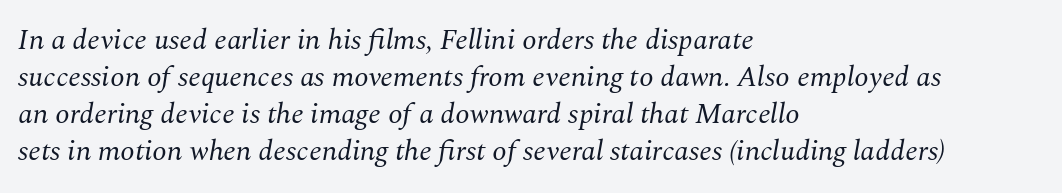
Descenders hang freely into open space. The line texture is even and compact thanks to regular tracking. The ragged edge is on the right, which tells us the setting is flush left. Unbolded letterforms with no extra heft. The glyphs in this specimen are seriffed. Vertically, the passage feels balanced, rows spaced as you'd expect.
